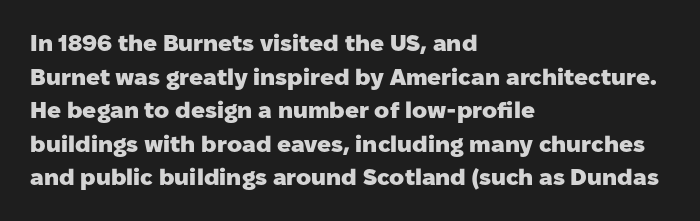
{"italic": "no", "bold": "yes", "underline": "no", "align": "left", "line_spacing": "normal", "line_spacing_ratio": 1.46, "letter_spacing": "normal", "letter_spacing_em": 0.0, "glyph_px": 23}
